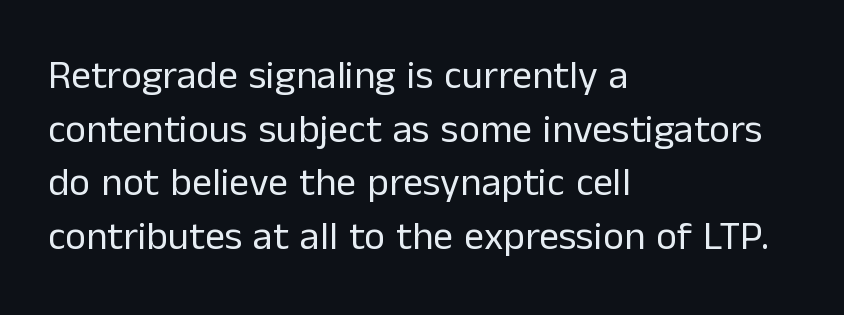
Compared with typical body copy, the letter spacing here is the same. Looks like regular typesetting: each glyph gets only the width it needs. Line starts are locked; line ends wander. The font is comparable to plain body text, perhaps lighter.
